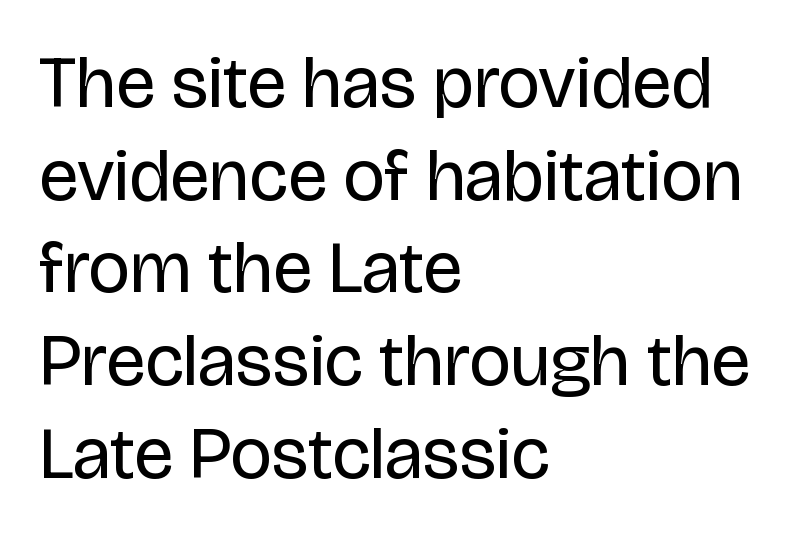
The image shows 73 px regular-weight sans-serif type, upright; set left-aligned, normal line spacing (1.27x), normal letter spacing, not underlined; low stroke contrast and a large x-height.
